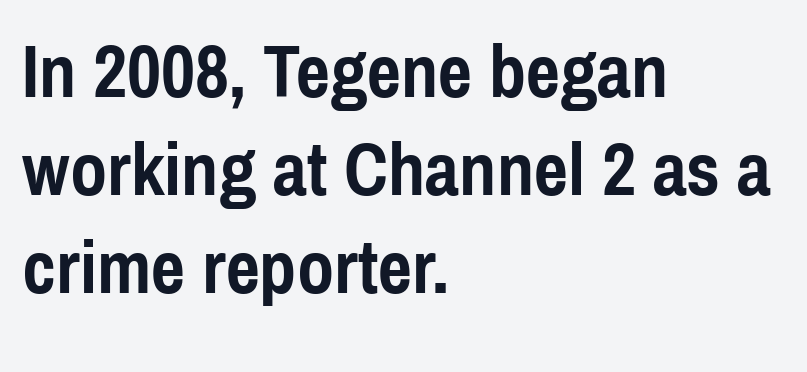
It's the straight-up-and-down kind of type. Leading: standard. I'd describe the lettering as bold — thick and assertive. Is this a fixed-width face? No — the glyphs have proportional, varying widths.
